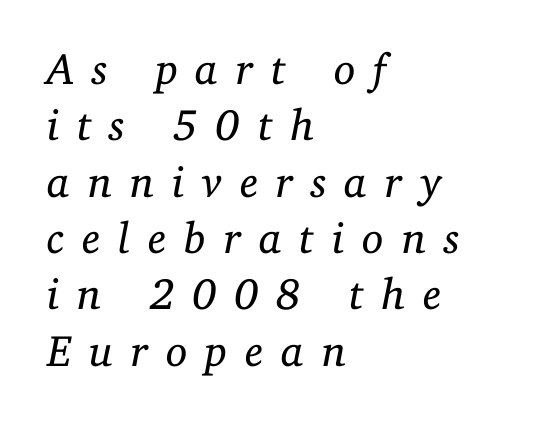
The image shows 44 px regular-weight serif type, italic (leaning right); set left-aligned, normal line spacing (1.28x), unusually wide letter spacing (+0.4 em), not underlined; low stroke contrast and a medium x-height.
